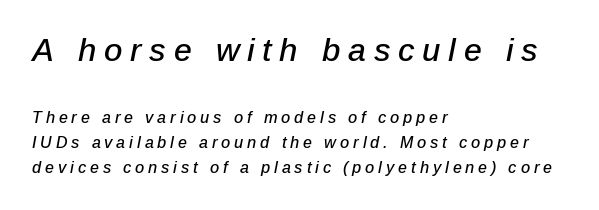
{"italic": "yes", "lean": "right", "slant_degrees": 12, "width": "normal", "stroke_contrast": "low", "x_height": "medium", "monospaced": "no", "underline": "no", "align": "left", "line_spacing": "normal", "line_spacing_ratio": 1.57, "letter_spacing": "wide", "letter_spacing_em": 0.24, "larger_block": "first", "size_ratio": 2.0, "glyph_px": 32}
